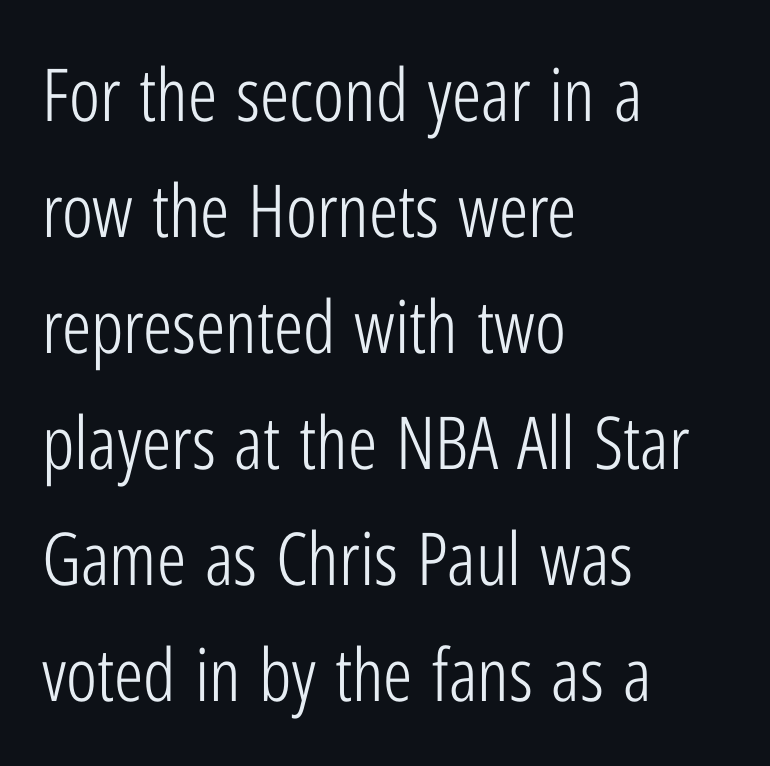
Q: Is the text bold? A: No.
Q: Is the text italic (slanted)? A: No, it is upright.
Q: Is the typeface a serif or a sans-serif typeface? A: Sans-serif.
Q: Is the text underlined? A: No.
Q: How is the paragraph aligned? A: Left-aligned.
Q: Is the spacing between letters normal or unusually wide? A: Normal.
Q: Is the spacing between lines tight, normal or loose? A: Normal.
Q: Width (condensed, normal, or wide)? A: Condensed.
Q: Stroke contrast? A: Low.
Q: x-height? A: Medium.
Q: Monospaced? A: No.
